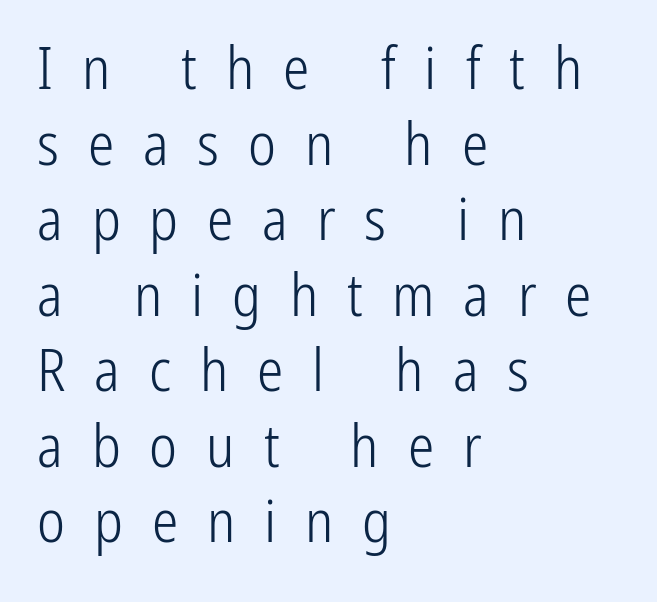
Q: Is the text bold? A: No.
Q: Is the text italic (slanted)? A: No, it is upright.
Q: Is the typeface a serif or a sans-serif typeface? A: Sans-serif.
Q: Is the text underlined? A: No.
Q: How is the paragraph aligned? A: Left-aligned.
Q: Is the spacing between letters normal or unusually wide? A: Unusually wide.
Q: Is the spacing between lines tight, normal or loose? A: Normal.
Q: Width (condensed, normal, or wide)? A: Condensed.
Q: Stroke contrast? A: Low.
Q: x-height? A: Medium.
Q: Monospaced? A: No.
